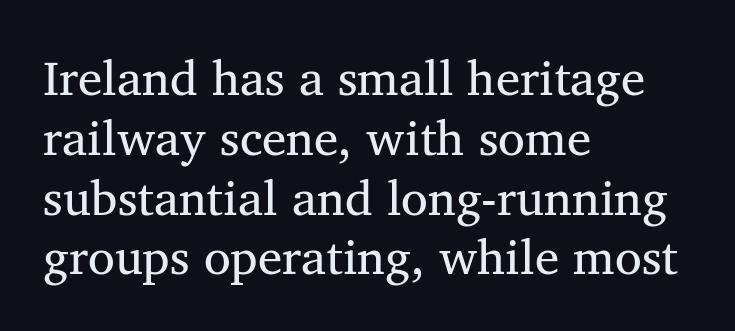
Q: Is the text bold? A: No.
Q: Is the text italic (slanted)? A: No, it is upright.
Q: Is the typeface a serif or a sans-serif typeface? A: Serif.
Q: Is the text underlined? A: No.
Q: How is the paragraph aligned? A: Left-aligned.
Q: Is the spacing between letters normal or unusually wide? A: Normal.
Q: Width (condensed, normal, or wide)? A: Normal.
Q: Stroke contrast? A: Medium.
Q: x-height? A: Medium.
Q: Monospaced? A: No.
